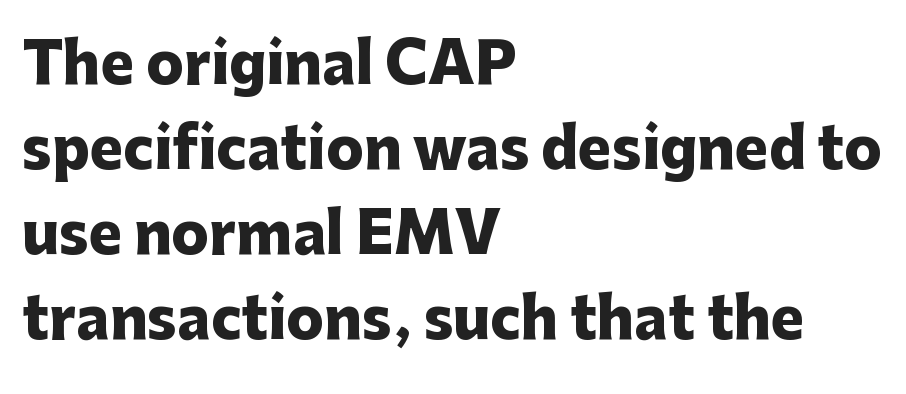
Q: Is the text bold? A: Yes.
Q: Is the text italic (slanted)? A: No, it is upright.
Q: Is the typeface a serif or a sans-serif typeface? A: Sans-serif.
Q: Is the text underlined? A: No.
Q: How is the paragraph aligned? A: Left-aligned.
Q: Is the spacing between letters normal or unusually wide? A: Normal.
Q: Is the spacing between lines tight, normal or loose? A: Normal.
Q: Width (condensed, normal, or wide)? A: Normal.
Q: Stroke contrast? A: Low.
Q: x-height? A: Medium.
Q: Monospaced? A: No.
